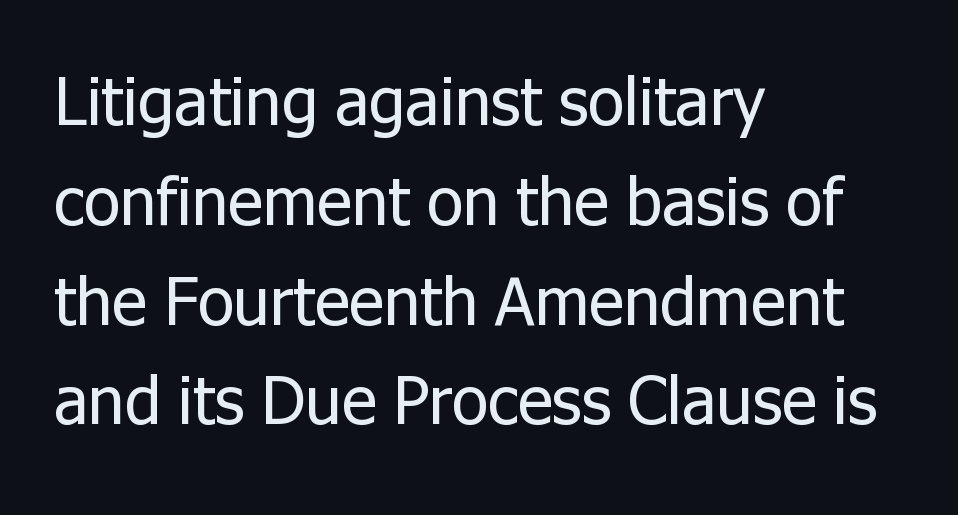
To sum up the face: it is a sans, with no serifs. You could not count columns in this text — the font is proportionally spaced. The string is rendered with underlining switched off. When letters stand straight like this, we call the style roman or upright.
